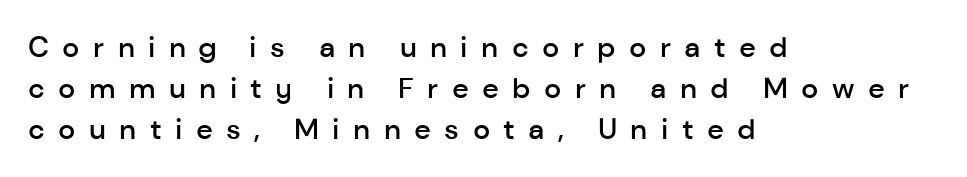
{"serif": "no", "italic": "no", "bold": "semi", "weight": "semibold", "width": "normal", "stroke_contrast": "low", "x_height": "medium", "monospaced": "no", "underline": "no", "align": "left", "line_spacing": "normal", "line_spacing_ratio": 1.42, "letter_spacing": "wide", "letter_spacing_em": 0.46, "glyph_px": 29}
